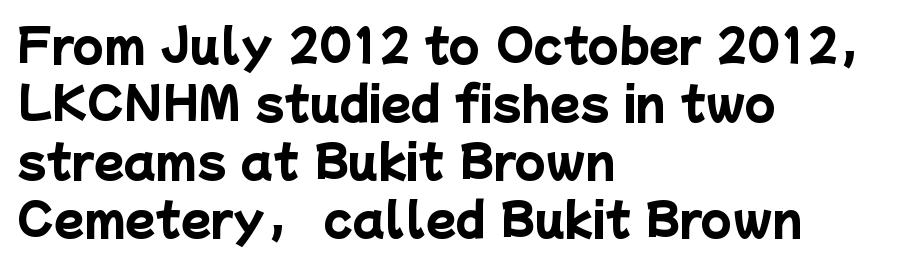
{"serif": "no", "bold": "yes", "weight": "heavy", "width": "normal", "stroke_contrast": "low", "x_height": "medium", "monospaced": "no", "underline": "no", "align": "left", "line_spacing": "normal", "line_spacing_ratio": 1.32, "letter_spacing": "normal", "letter_spacing_em": 0.0, "glyph_px": 44}
